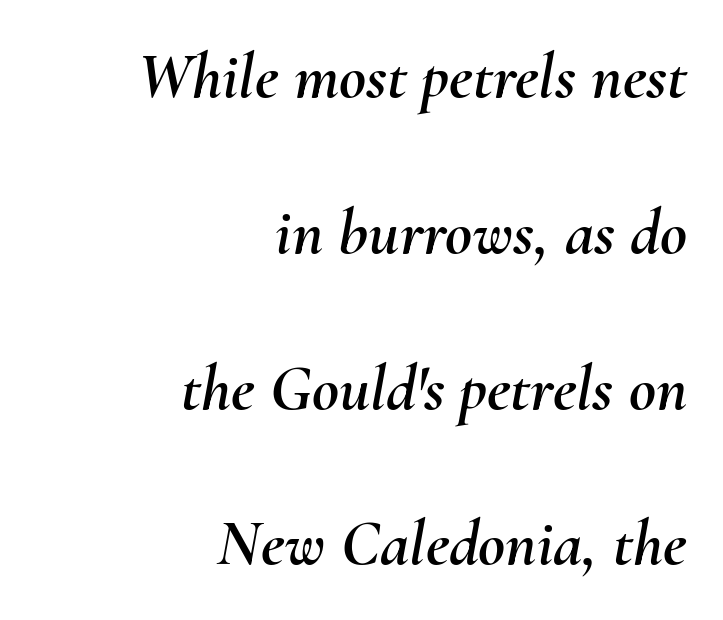
{"italic": "yes", "lean": "right", "slant_degrees": 10, "width": "normal", "stroke_contrast": "medium", "x_height": "small", "monospaced": "no", "underline": "no", "align": "right", "line_spacing": "loose", "line_spacing_ratio": 2.36, "letter_spacing": "normal", "letter_spacing_em": 0.0, "glyph_px": 66}
